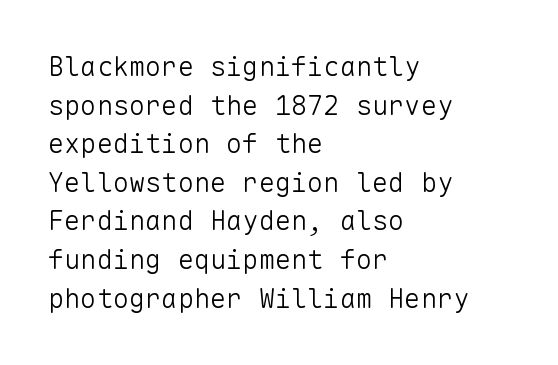
Stroke thickness stays within the range of a standard reading face or lighter. Notice how descenders clear the ascenders below comfortably — that's standard leading. There is no visible air inserted between adjacent glyphs. Casual observation: everything's shoved over to the left. The specimen omits any rule beneath the text block's lines. The letters stand straight up with perfectly vertical stems.
